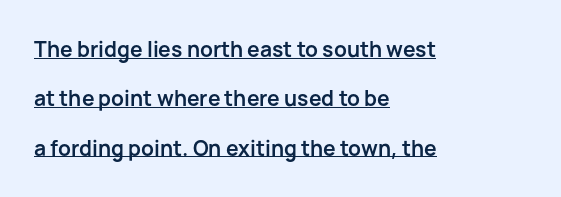
Q: Is the text bold? A: Yes.
Q: Is the text italic (slanted)? A: No, it is upright.
Q: Is the text underlined? A: Yes.
Q: How is the paragraph aligned? A: Left-aligned.
Q: Is the spacing between letters normal or unusually wide? A: Normal.
Q: Is the spacing between lines tight, normal or loose? A: Loose.
